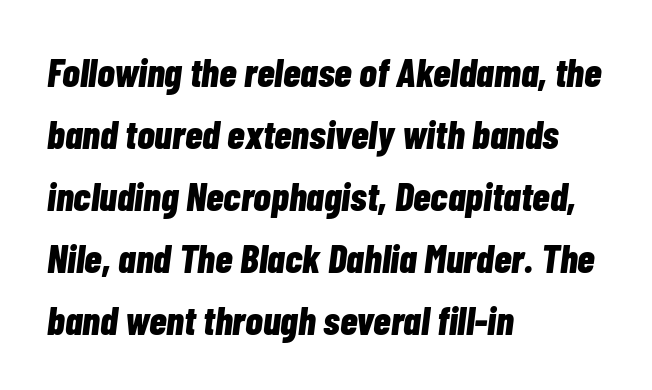
Is this a fixed-width face? No — the glyphs have proportional, varying widths. Tall strokes in this sample are angled rather than plumb. Compared with typical body copy, the letter spacing here is the same. Does the weight exceed regular? Yes, all the way to bold. The passage is arranged the way most books set body copy — flush left.
